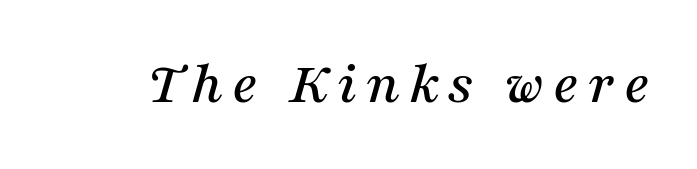
The image shows 61 px serif type, italic (leaning right); set not underlined; medium stroke contrast and a medium x-height.
